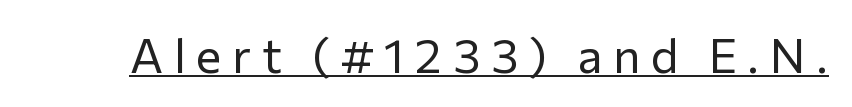
The image shows 48 px regular-weight sans-serif type, upright; set unusually wide letter spacing (+0.22 em), underlined; low stroke contrast and a medium x-height.
